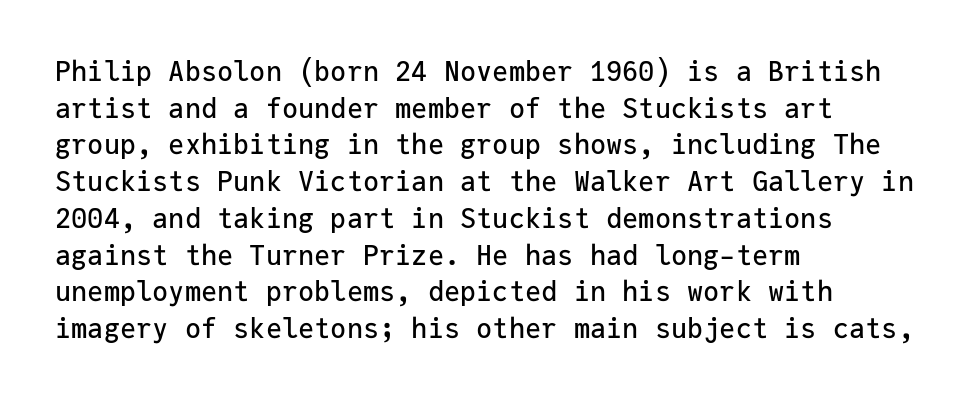
{"italic": "no", "underline": "no", "align": "left", "line_spacing": "normal", "line_spacing_ratio": 1.36, "letter_spacing": "normal", "letter_spacing_em": 0.0, "glyph_px": 27}
